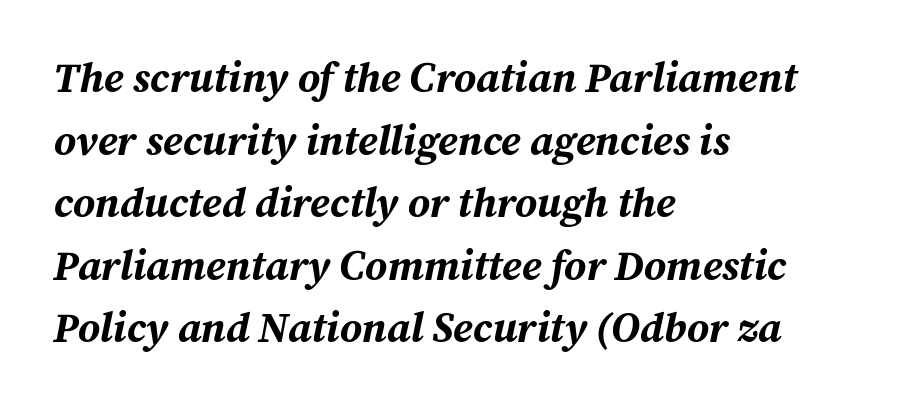
Q: Is the text bold? A: Yes.
Q: Is the text italic (slanted)? A: Yes, it leans right by about 12 degrees.
Q: Is the text underlined? A: No.
Q: How is the paragraph aligned? A: Left-aligned.
Q: Is the spacing between letters normal or unusually wide? A: Normal.
Q: Is the spacing between lines tight, normal or loose? A: Normal.
Q: Width (condensed, normal, or wide)? A: Normal.
Q: Stroke contrast? A: Medium.
Q: x-height? A: Medium.
Q: Monospaced? A: No.
